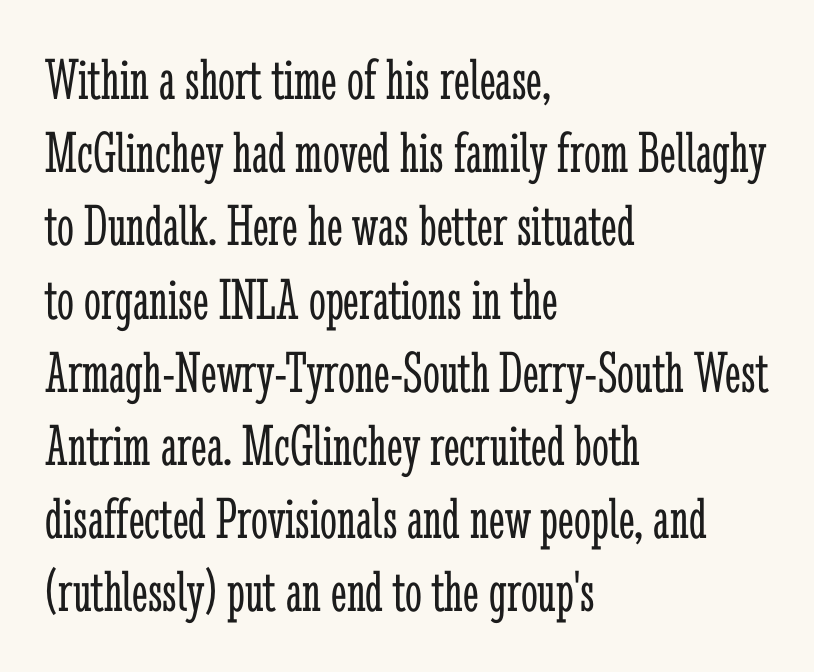
Q: Is the text bold? A: No.
Q: Is the text italic (slanted)? A: No, it is upright.
Q: Is the typeface a serif or a sans-serif typeface? A: Serif.
Q: Is the text underlined? A: No.
Q: How is the paragraph aligned? A: Left-aligned.
Q: Is the spacing between letters normal or unusually wide? A: Normal.
Q: Width (condensed, normal, or wide)? A: Condensed.
Q: Stroke contrast? A: Low.
Q: x-height? A: Medium.
Q: Monospaced? A: No.
